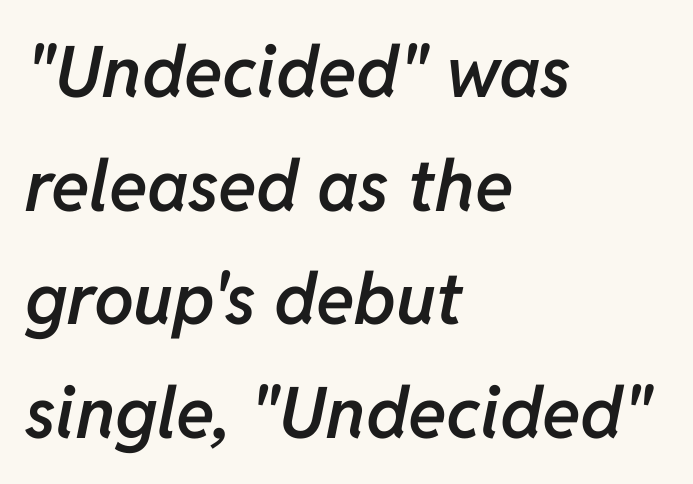
The image shows 71 px semibold type, italic (leaning right); set left-aligned, normal line spacing (1.6x), normal letter spacing, not underlined; low stroke contrast and a medium x-height.
